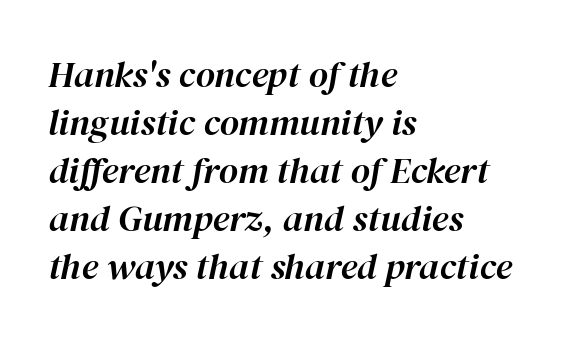
The image shows 37 px text type, italic (leaning right); set left-aligned, normal line spacing (1.3x), normal letter spacing, not underlined; high stroke contrast and a medium x-height.
